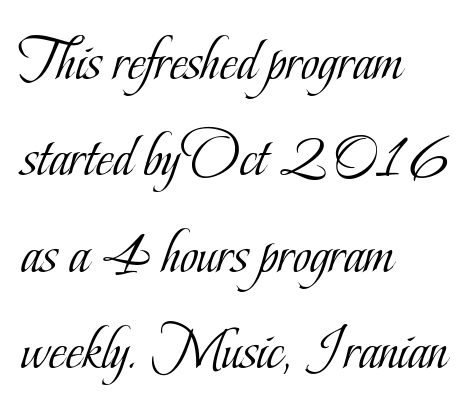
Q: Is the text bold? A: No.
Q: Is the text italic (slanted)? A: Yes.
Q: Is the typeface a serif or a sans-serif typeface? A: Serif.
Q: Is the text underlined? A: No.
Q: How is the paragraph aligned? A: Left-aligned.
Q: Is the spacing between letters normal or unusually wide? A: Normal.
Q: Is the spacing between lines tight, normal or loose? A: Normal.
Q: Width (condensed, normal, or wide)? A: Condensed.
Q: Stroke contrast? A: Low.
Q: x-height? A: Small.
Q: Monospaced? A: No.
